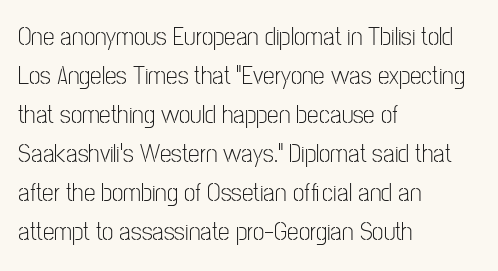
Each new line begins a customary step beneath the previous one. Students, note that the glyphs here touch the page at normal intervals. Letters rest on an invisible, unmarked baseline. Posture: upright roman.
